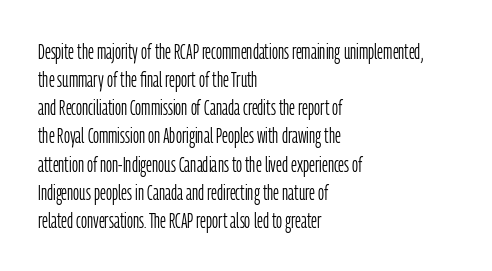
{"italic": "no", "bold": "no", "underline": "no", "align": "left", "line_spacing": "normal", "line_spacing_ratio": 1.34, "letter_spacing": "normal", "letter_spacing_em": 0.0, "glyph_px": 21}
